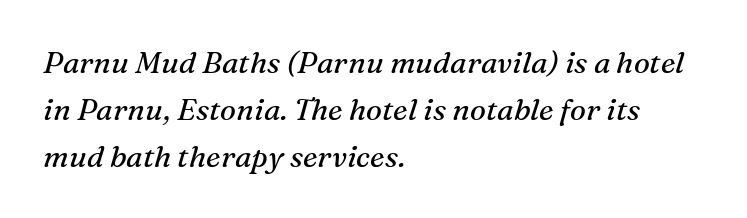
{"serif": "yes", "italic": "yes", "lean": "right", "slant_degrees": 16, "bold": "no", "weight": "regular", "width": "normal", "stroke_contrast": "medium", "x_height": "medium", "monospaced": "no", "underline": "no", "align": "left", "line_spacing": "normal", "line_spacing_ratio": 1.56, "letter_spacing": "normal", "letter_spacing_em": 0.0, "glyph_px": 30}
